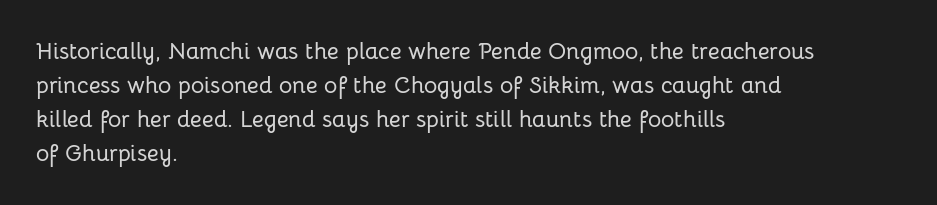
Q: Is the text italic (slanted)? A: No, it is upright.
Q: Is the text underlined? A: No.
Q: How is the paragraph aligned? A: Left-aligned.
Q: Is the spacing between letters normal or unusually wide? A: Normal.
Q: Is the spacing between lines tight, normal or loose? A: Normal.
